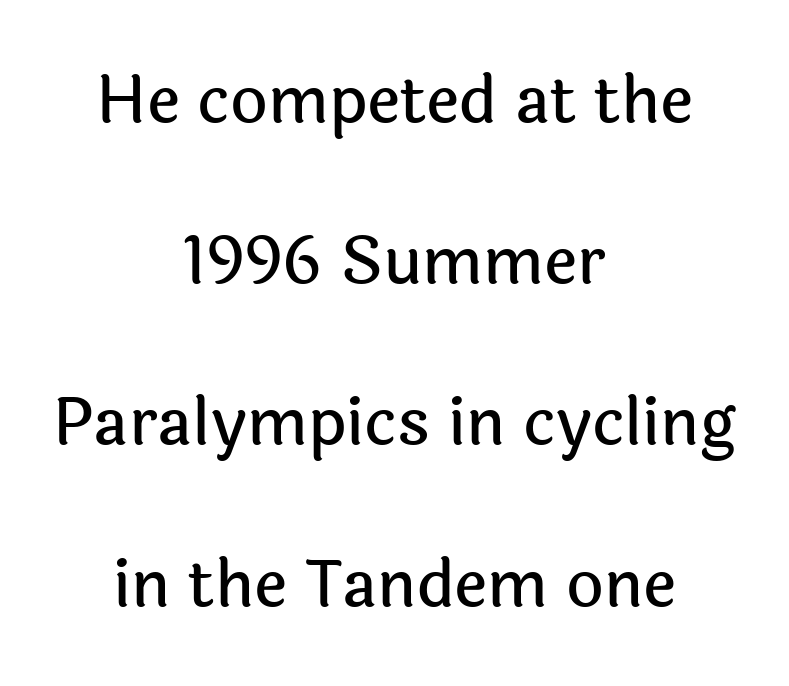
{"serif": "no", "italic": "no", "width": "normal", "x_height": "medium", "monospaced": "no", "underline": "no", "align": "center", "line_spacing": "loose", "line_spacing_ratio": 2.48, "letter_spacing": "normal", "letter_spacing_em": 0.0, "glyph_px": 65}
